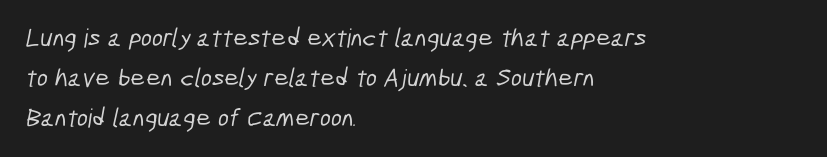
Successive baselines arrive at the customary interval. No extra tracking has been applied to these lines. Reading down the block, your eye returns to a fixed left position each line. The foot of each line stays bare and open.
